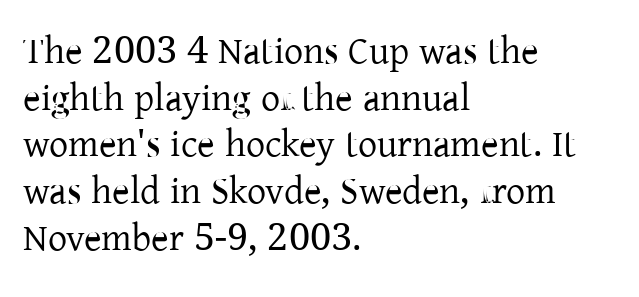
The image shows 38 px regular-weight serif type, upright; set left-aligned, line spacing 1.23x, normal letter spacing, not underlined; low stroke contrast and a medium x-height.
